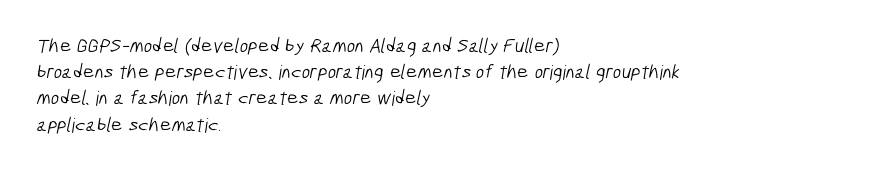
The image shows 20 px text type; set left-aligned, normal line spacing (1.31x), normal letter spacing, not underlined.
